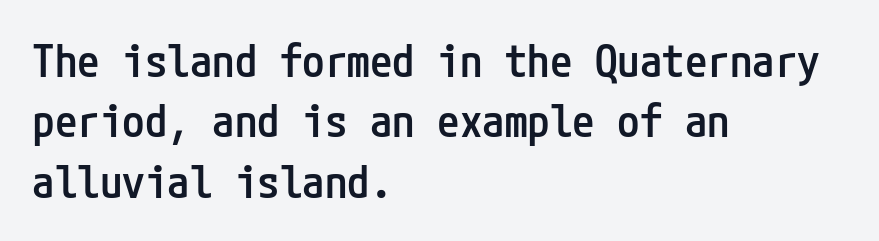
Q: Is the text bold? A: Semi-bold.
Q: Is the text italic (slanted)? A: No, it is upright.
Q: Is the typeface a serif or a sans-serif typeface? A: Sans-serif.
Q: Is the text underlined? A: No.
Q: How is the paragraph aligned? A: Left-aligned.
Q: Is the spacing between letters normal or unusually wide? A: Normal.
Q: Is the spacing between lines tight, normal or loose? A: Normal.
Q: Width (condensed, normal, or wide)? A: Condensed.
Q: Stroke contrast? A: Low.
Q: x-height? A: Medium.
